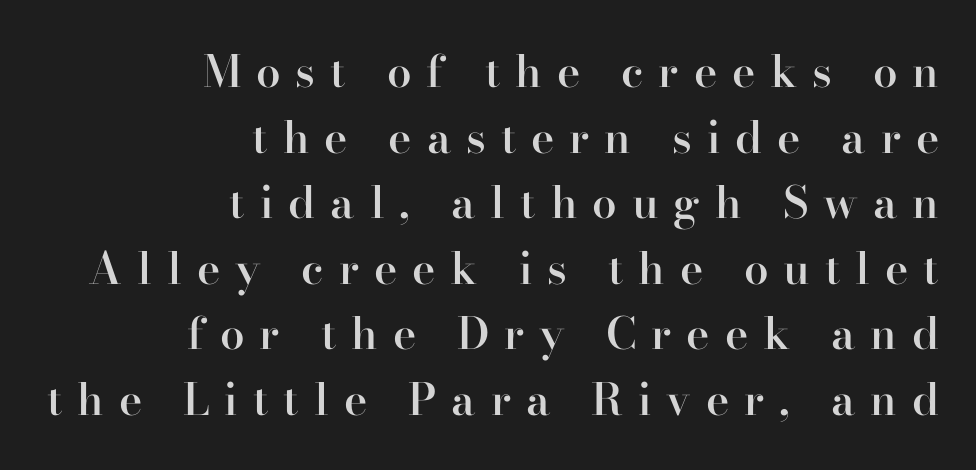
{"serif": "yes", "italic": "no", "bold": "semi", "weight": "semibold", "width": "normal", "stroke_contrast": "high", "x_height": "small", "monospaced": "no", "underline": "no", "align": "right", "line_spacing": "normal", "line_spacing_ratio": 1.49, "letter_spacing": "wide", "letter_spacing_em": 0.34, "glyph_px": 44}
